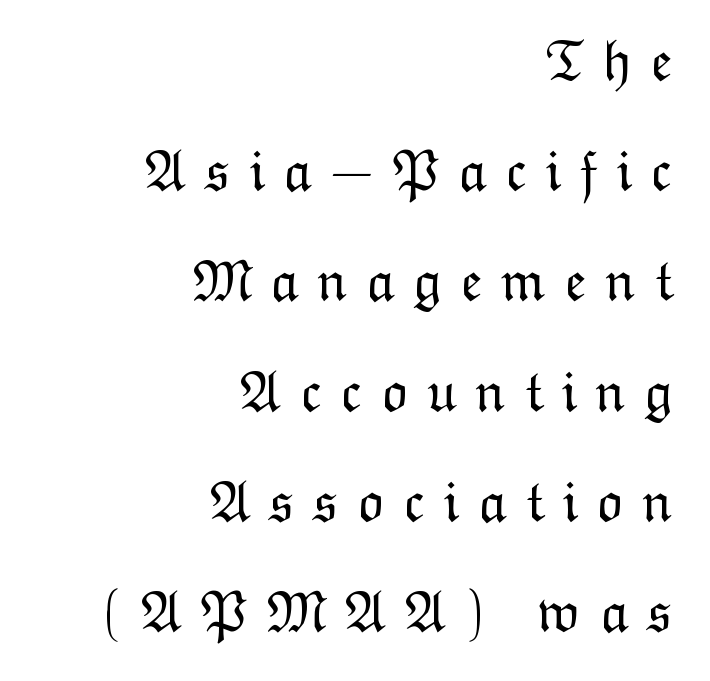
{"italic": "no", "bold": "no", "weight": "light", "width": "normal", "stroke_contrast": "low", "x_height": "medium", "monospaced": "no", "underline": "no", "align": "right", "line_spacing": "loose", "line_spacing_ratio": 1.9, "letter_spacing": "wide", "letter_spacing_em": 0.31, "glyph_px": 58}
